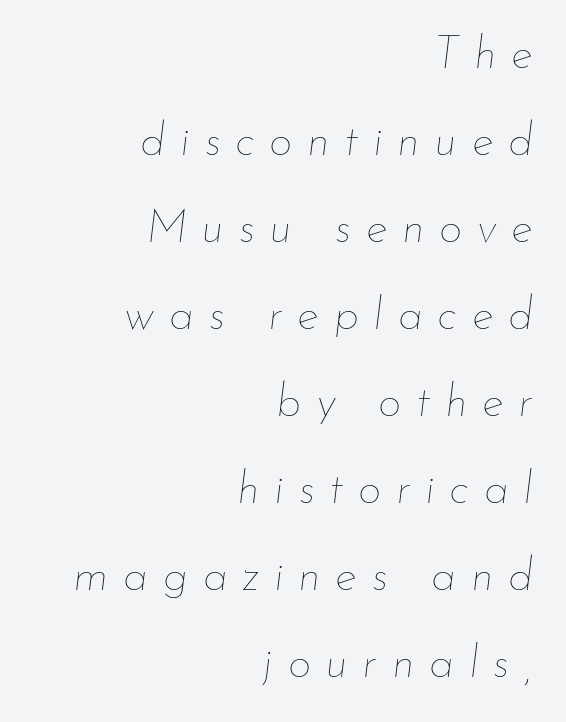
Q: Is the text bold? A: No.
Q: Is the text italic (slanted)? A: Yes, it leans right by about 7 degrees.
Q: Is the text underlined? A: No.
Q: How is the paragraph aligned? A: Right-aligned.
Q: Is the spacing between letters normal or unusually wide? A: Unusually wide.
Q: Width (condensed, normal, or wide)? A: Normal.
Q: Stroke contrast? A: Low.
Q: x-height? A: Small.
Q: Monospaced? A: No.
